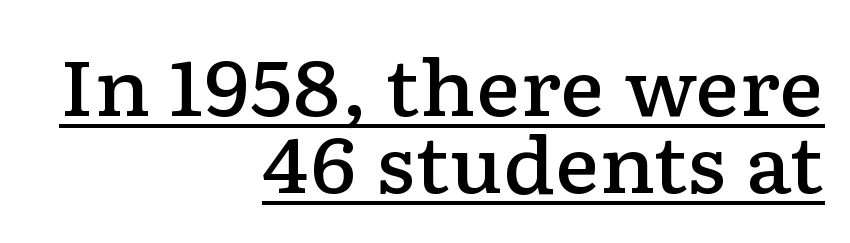
Classification — serif. Is this a fixed-width face? No — the glyphs have proportional, varying widths. The rag falls on the left side of this text block. The face used here is a semibold: visibly heavier than regular, lighter than bold.
